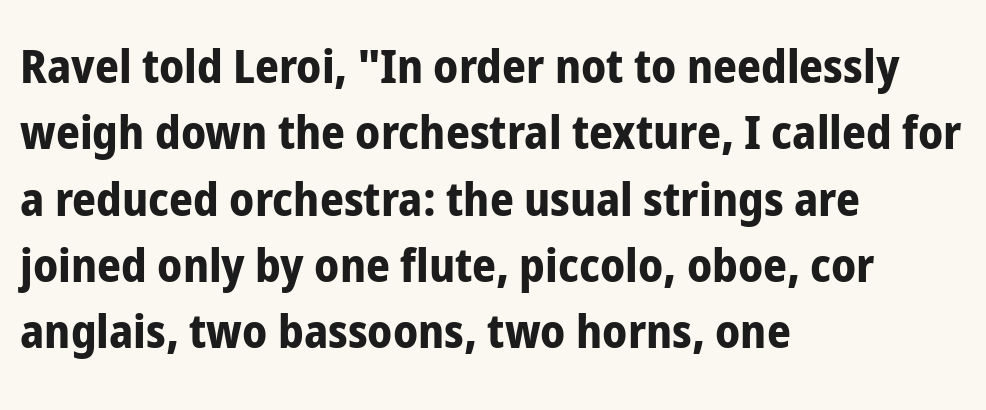
Leftover space on each line is placed entirely after the last word. The glyphs in this specimen are sans serif. A typesetter would call this proportional, since set widths differ per character. The lines sit at an ordinary, default distance from one another.
